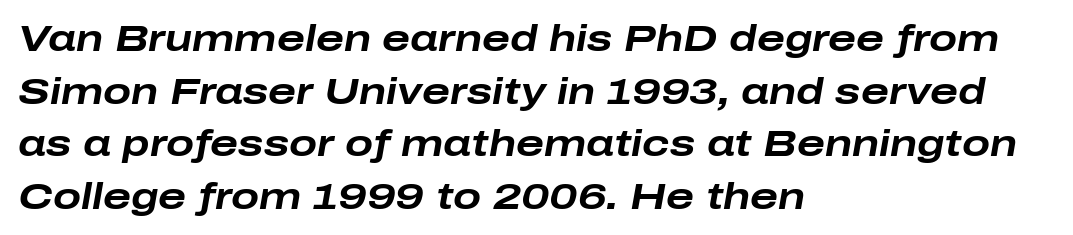
{"italic": "yes", "lean": "right", "slant_degrees": 10, "bold": "yes", "weight": "bold", "width": "wide", "stroke_contrast": "low", "x_height": "medium", "monospaced": "no", "underline": "no", "align": "left", "line_spacing": "normal", "line_spacing_ratio": 1.42, "letter_spacing": "normal", "letter_spacing_em": 0.0, "glyph_px": 37}
